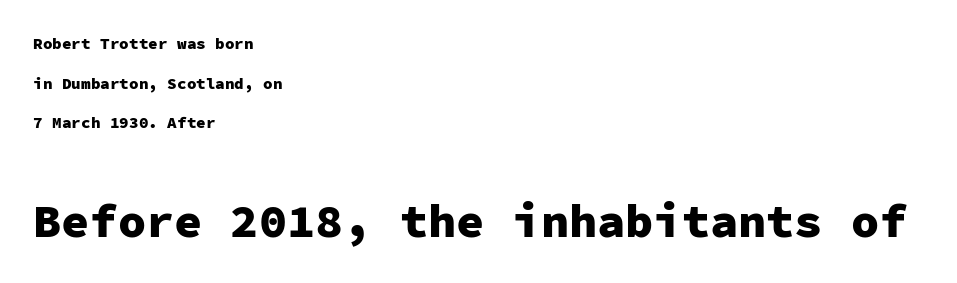
Q: Is the text bold? A: Yes.
Q: Is the text italic (slanted)? A: No, it is upright.
Q: Is the typeface a serif or a sans-serif typeface? A: Sans-serif.
Q: Is the text underlined? A: No.
Q: How is the paragraph aligned? A: Left-aligned.
Q: Is the spacing between letters normal or unusually wide? A: Normal.
Q: Is the spacing between lines tight, normal or loose? A: Loose.
Q: Which block of text is set in a larger size, the first (top) or the second (bottom)? A: The second (bottom) one.
Q: Width (condensed, normal, or wide)? A: Normal.
Q: Stroke contrast? A: Low.
Q: x-height? A: Medium.
Q: Monospaced? A: Yes.
